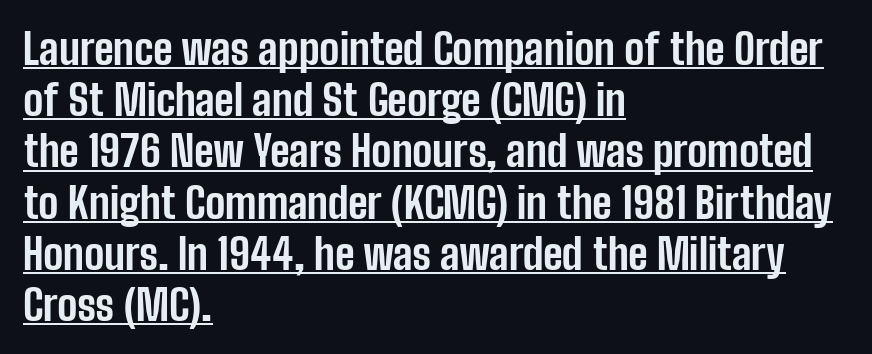
{"serif": "no", "italic": "no", "bold": "yes", "weight": "bold", "width": "condensed", "stroke_contrast": "low", "x_height": "medium", "monospaced": "no", "underline": "yes", "align": "left", "line_spacing_ratio": 1.22, "letter_spacing": "normal", "letter_spacing_em": 0.0, "glyph_px": 42}
